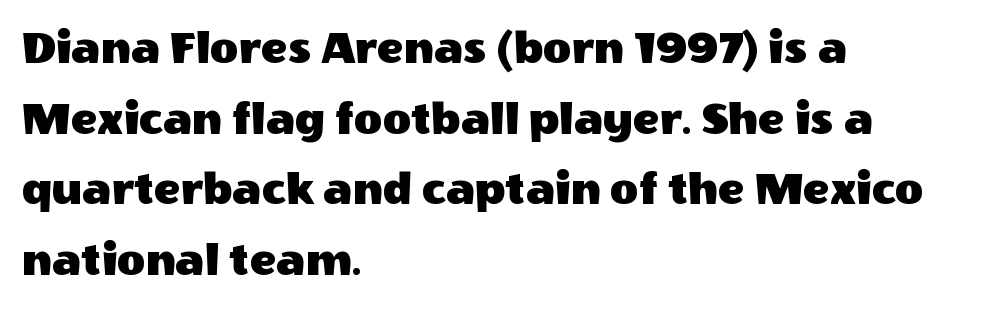
{"serif": "no", "italic": "no", "width": "normal", "x_height": "large", "monospaced": "no", "underline": "no", "align": "left", "line_spacing": "normal", "line_spacing_ratio": 1.44, "letter_spacing": "normal", "letter_spacing_em": 0.0, "glyph_px": 49}
